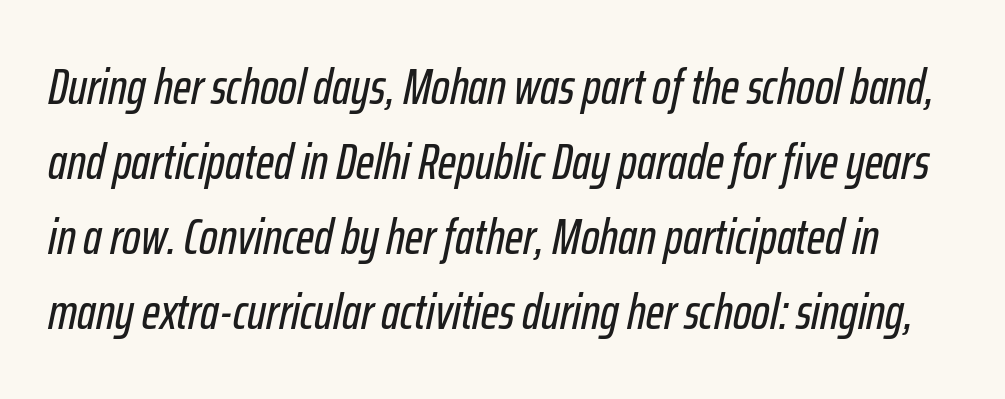
{"italic": "yes", "lean": "right", "slant_degrees": 12, "width": "condensed", "stroke_contrast": "low", "x_height": "medium", "monospaced": "no", "underline": "no", "line_spacing": "normal", "line_spacing_ratio": 1.53, "letter_spacing": "normal", "letter_spacing_em": 0.0, "glyph_px": 49}
